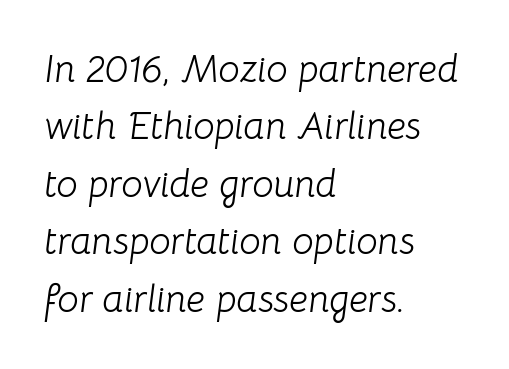
The image shows 38 px light type, italic (leaning right); set left-aligned, normal line spacing (1.51x), normal letter spacing, not underlined; low stroke contrast and a medium x-height.
